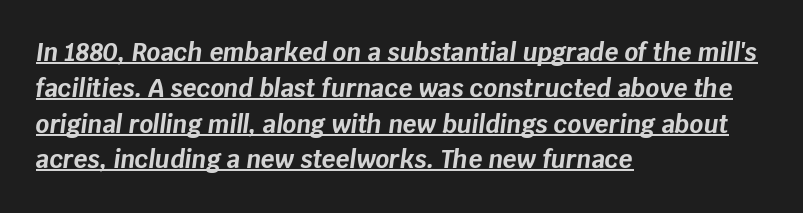
{"italic": "yes", "lean": "right", "slant_degrees": 8, "bold": "yes", "underline": "yes", "align": "left", "line_spacing": "normal", "line_spacing_ratio": 1.49, "letter_spacing": "normal", "letter_spacing_em": 0.0, "glyph_px": 24}
